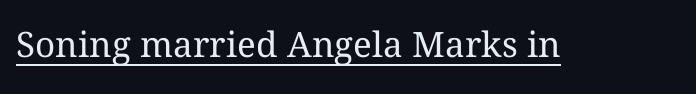
{"italic": "no", "bold": "no", "weight": "regular", "width": "normal", "stroke_contrast": "medium", "x_height": "medium", "monospaced": "no", "underline": "yes", "letter_spacing": "normal", "letter_spacing_em": 0.0, "glyph_px": 35}
